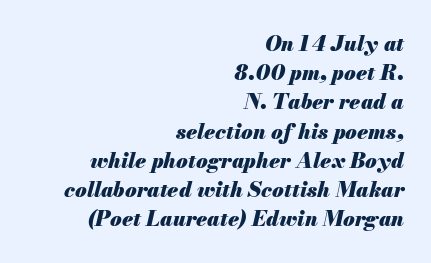
The image shows 21 px bold type, italic (leaning right); set right-aligned, normal line spacing (1.39x), normal letter spacing, not underlined.
